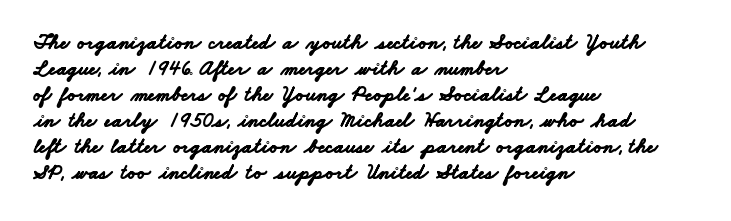
Standard letterfit; no display-style spreading of the glyphs. Look at the stroke-to-counter ratio: heavy, a bold. This rendering uses left alignment, leaving the right contour irregular. The gap between lines stays unmarked.
